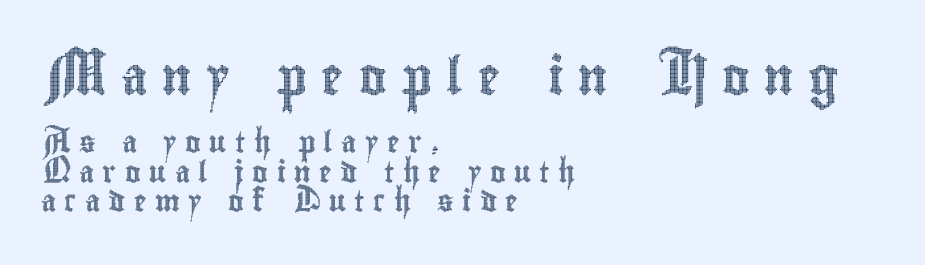
The image shows 37 px condensed type, upright; set left-aligned, normal line spacing (1.4x), unusually wide letter spacing (+0.4 em), not underlined; the first (top) block is 1.76x larger; a small x-height.
